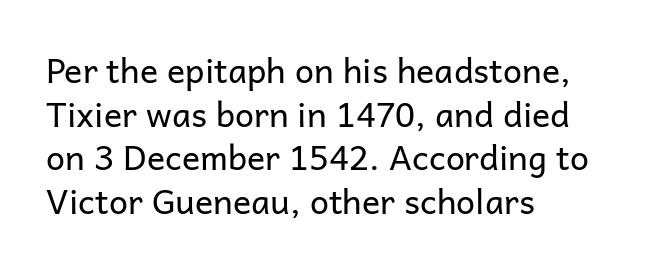
Spacing between characters is what you'd get straight out of the box. A typesetter would mark this as roman, not italic. Nothing heavy about these letters — not bold at all. Just letters on the line, the space beneath them empty. No feet cap the strokes, marking this as sans-serif type.
